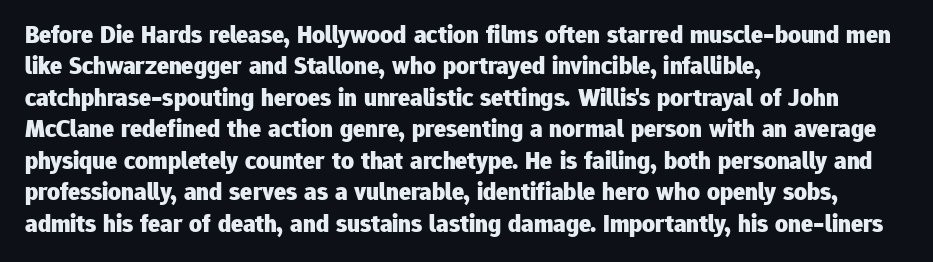
Q: Is the text bold? A: Yes.
Q: Is the text italic (slanted)? A: No, it is upright.
Q: Is the text underlined? A: No.
Q: How is the paragraph aligned? A: Left-aligned.
Q: Is the spacing between letters normal or unusually wide? A: Normal.
Q: Is the spacing between lines tight, normal or loose? A: Normal.
